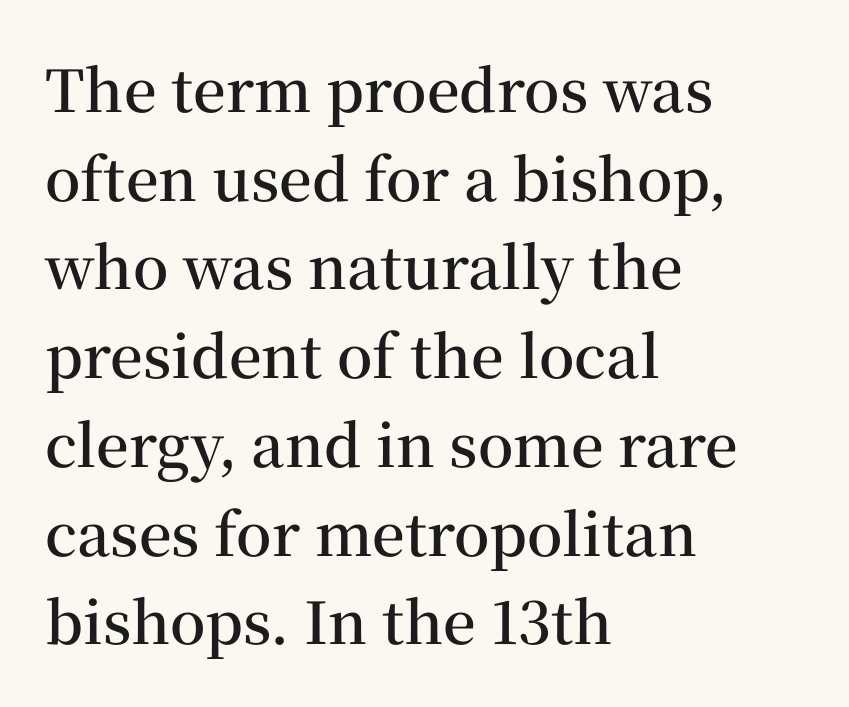
The image shows 58 px semibold serif type, upright; set left-aligned, normal line spacing (1.53x), normal letter spacing, not underlined; medium stroke contrast and a medium x-height.
